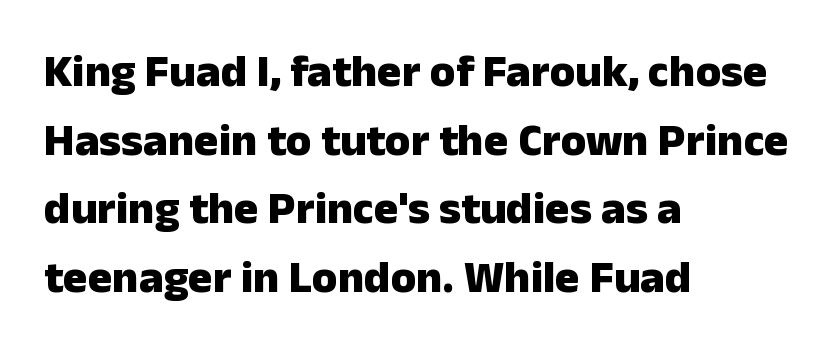
Letter spacing: default. The paragraph has a hard left edge and a soft right edge. The rendering uses a moderate line-height, typical for paragraphs. Notice how thick the strokes are: this is what a full bold looks like.
